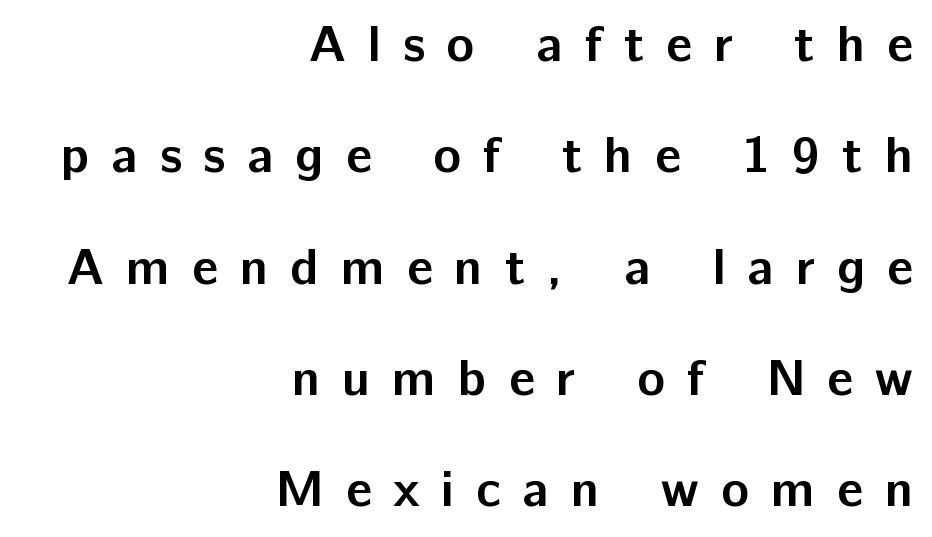
The image shows 52 px semibold sans-serif type, upright; set right-aligned, loose line spacing (2.14x), unusually wide letter spacing (+0.42 em), not underlined; low stroke contrast and a medium x-height.
